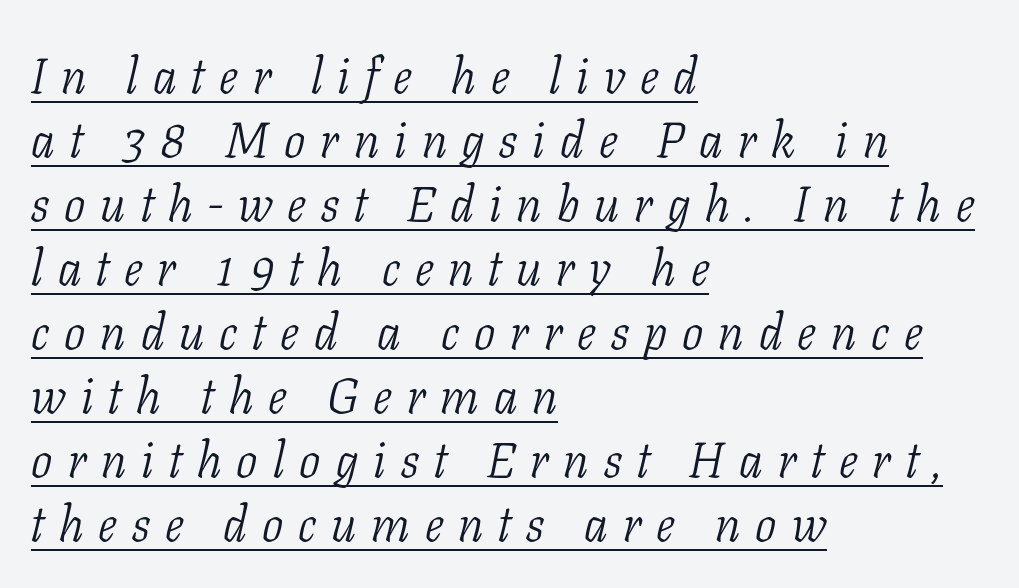
The image shows 50 px light, condensed serif type, italic (leaning right); set left-aligned, normal line spacing (1.28x), unusually wide letter spacing (+0.3 em), underlined; low stroke contrast and a medium x-height.
